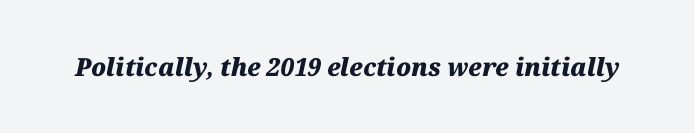
Letters rest on an invisible, unmarked baseline. Compared with typical body copy, the letter spacing here is the same. Rendered with sloped, italic letterforms. Students, this is bold: see how much ink each stroke carries.
